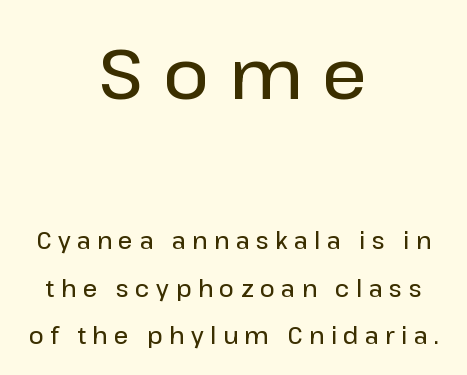
The image shows 70 px semibold sans-serif type, upright; set centered, loose line spacing (2.06x), unusually wide letter spacing (+0.28 em), not underlined; the first (top) block is 3.04x larger; low stroke contrast and a medium x-height.
